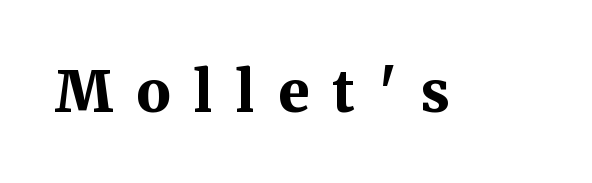
Q: Is the text bold? A: Yes.
Q: Is the text italic (slanted)? A: No, it is upright.
Q: Is the typeface a serif or a sans-serif typeface? A: Serif.
Q: Is the text underlined? A: No.
Q: Is the spacing between letters normal or unusually wide? A: Unusually wide.
Q: Width (condensed, normal, or wide)? A: Normal.
Q: Stroke contrast? A: Medium.
Q: x-height? A: Medium.
Q: Monospaced? A: No.
